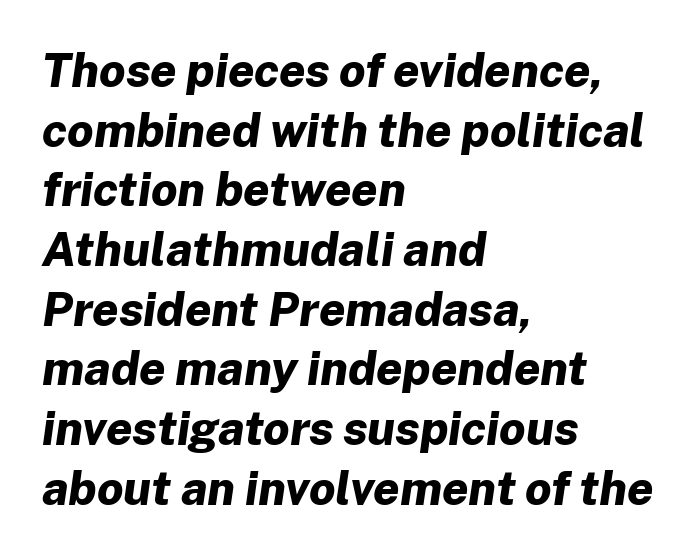
{"italic": "yes", "lean": "right", "slant_degrees": 8, "bold": "yes", "weight": "bold", "width": "normal", "stroke_contrast": "low", "x_height": "medium", "monospaced": "no", "underline": "no", "align": "left", "line_spacing": "normal", "line_spacing_ratio": 1.27, "letter_spacing": "normal", "letter_spacing_em": 0.0, "glyph_px": 47}
